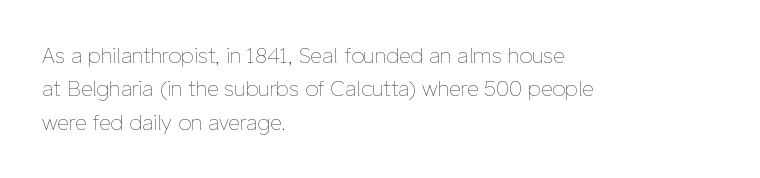
Q: Is the text bold? A: No.
Q: Is the text italic (slanted)? A: No, it is upright.
Q: Is the text underlined? A: No.
Q: How is the paragraph aligned? A: Left-aligned.
Q: Is the spacing between letters normal or unusually wide? A: Normal.
Q: Is the spacing between lines tight, normal or loose? A: Normal.
